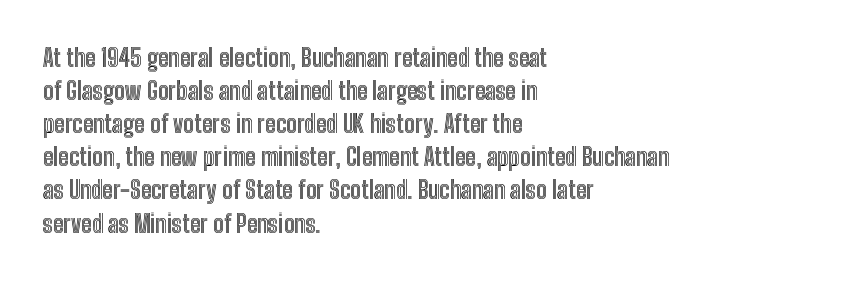
{"italic": "no", "underline": "no", "align": "left", "line_spacing": "normal", "line_spacing_ratio": 1.38, "letter_spacing": "normal", "letter_spacing_em": 0.0, "glyph_px": 24}
